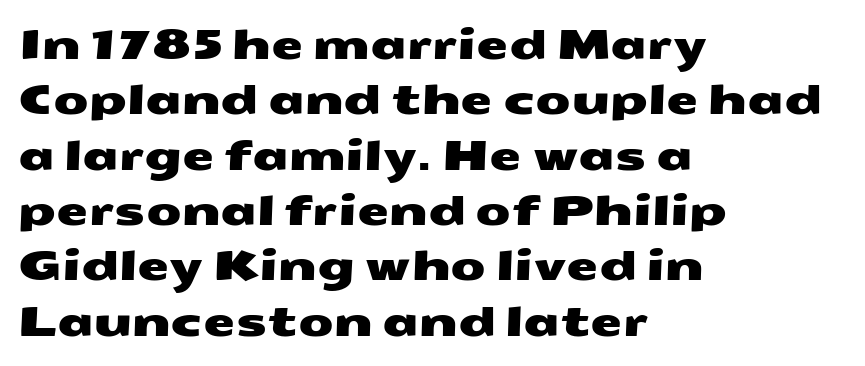
The image shows 41 px wide sans-serif type; set left-aligned, normal line spacing (1.35x), normal letter spacing, not underlined; medium stroke contrast and a medium x-height.
